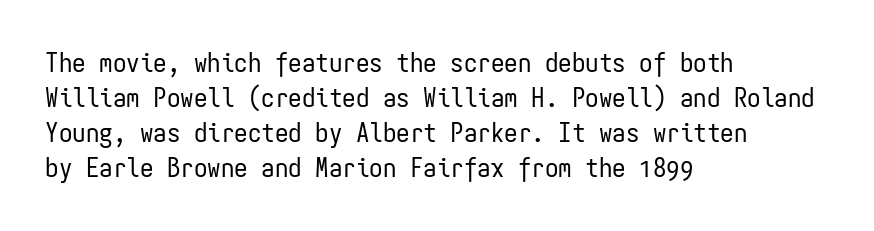
{"italic": "no", "bold": "no", "underline": "no", "align": "left", "line_spacing": "normal", "line_spacing_ratio": 1.3, "letter_spacing": "normal", "letter_spacing_em": 0.0, "glyph_px": 27}
